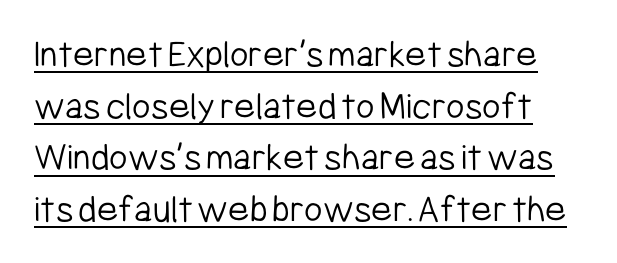
Q: Is the text bold? A: No.
Q: Is the text italic (slanted)? A: No, it is upright.
Q: Is the typeface a serif or a sans-serif typeface? A: Sans-serif.
Q: Is the text underlined? A: Yes.
Q: Is the spacing between letters normal or unusually wide? A: Normal.
Q: Is the spacing between lines tight, normal or loose? A: Normal.
Q: Width (condensed, normal, or wide)? A: Condensed.
Q: Stroke contrast? A: Low.
Q: x-height? A: Medium.
Q: Monospaced? A: No.
